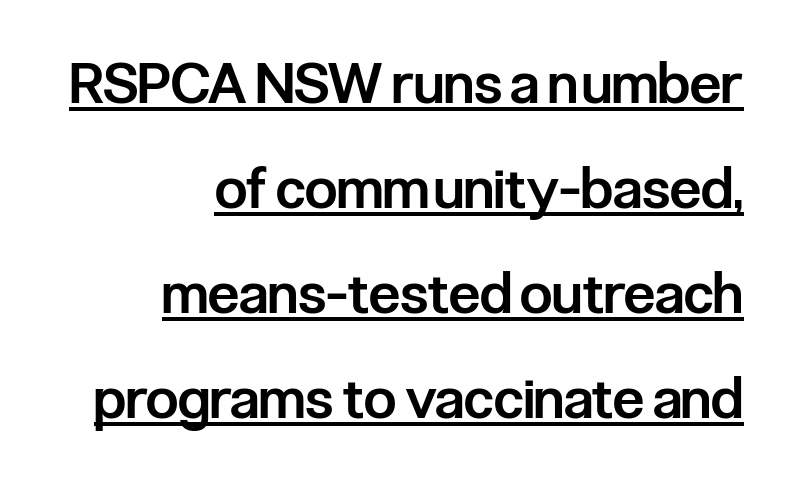
The image shows 57 px semibold, condensed sans-serif type, upright; set right-aligned, line spacing 1.84x, normal letter spacing, underlined; low stroke contrast and a medium x-height.
